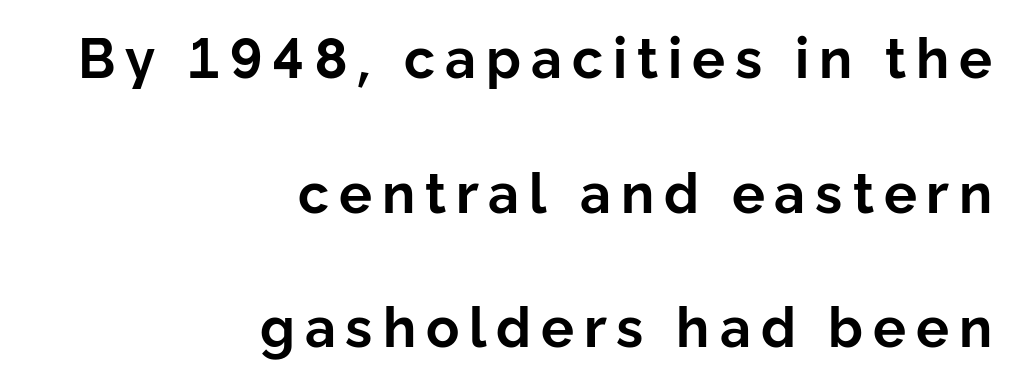
The letters advance in unequal steps, a hallmark of proportional type. The lettering holds an erect, upright posture throughout. I'd describe the lettering as bold — thick and assertive. A great deal of white space separates one row of letters from the next. Bare-footed words on every line.
